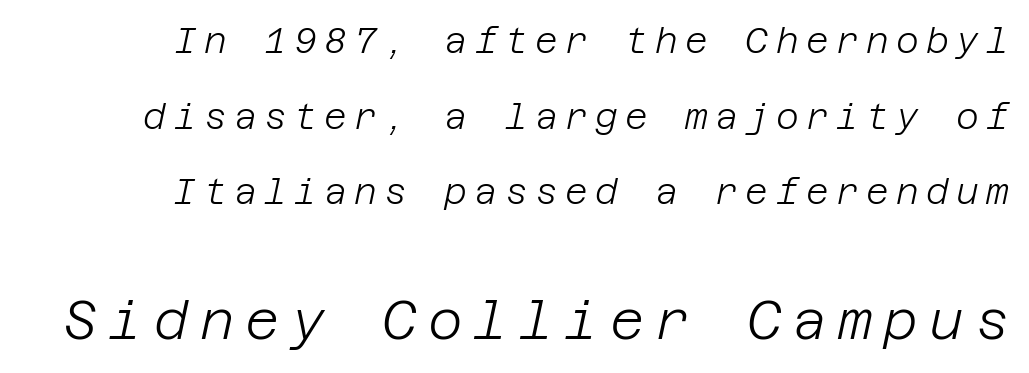
{"italic": "yes", "lean": "right", "slant_degrees": 12, "bold": "no", "weight": "light", "width": "normal", "stroke_contrast": "low", "x_height": "large", "underline": "no", "align": "right", "line_spacing": "loose", "line_spacing_ratio": 2.16, "letter_spacing": "wide", "letter_spacing_em": 0.21, "larger_block": "second", "size_ratio": 1.51, "glyph_px": 53}
